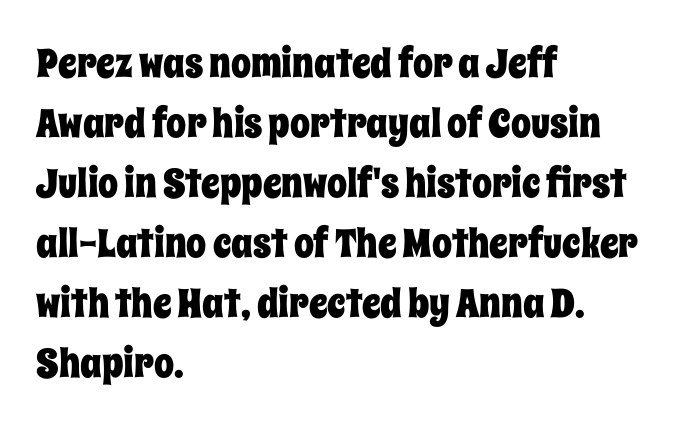
Ascenders rise straight up at ninety degrees. The rendering uses natural spacing where letterforms have individual widths. Layout note: lines flush left. Bare-footed words on every line. There is no visible air inserted between adjacent glyphs.
